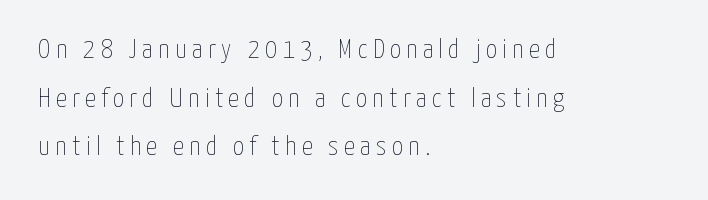
Q: Is the text bold? A: No.
Q: Is the text italic (slanted)? A: No, it is upright.
Q: Is the text underlined? A: No.
Q: How is the paragraph aligned? A: Left-aligned.
Q: Is the spacing between letters normal or unusually wide? A: Unusually wide.
